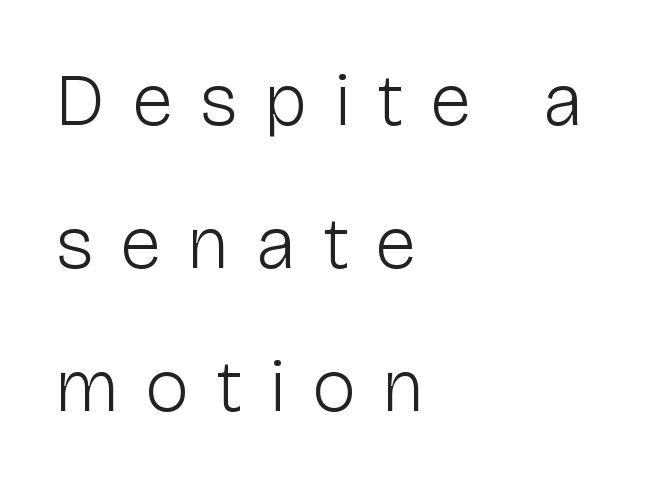
{"serif": "no", "italic": "no", "bold": "no", "weight": "light", "width": "normal", "stroke_contrast": "low", "x_height": "medium", "monospaced": "no", "underline": "no", "align": "left", "line_spacing": "loose", "line_spacing_ratio": 1.91, "letter_spacing": "wide", "letter_spacing_em": 0.35, "glyph_px": 75}
